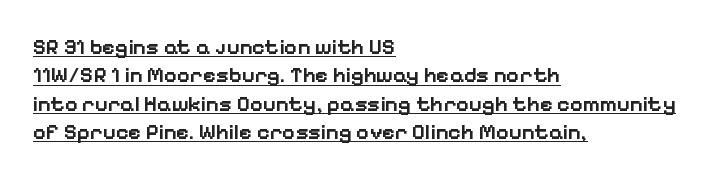
The image shows 22 px text type, upright; set left-aligned, normal line spacing (1.29x), normal letter spacing, underlined.
